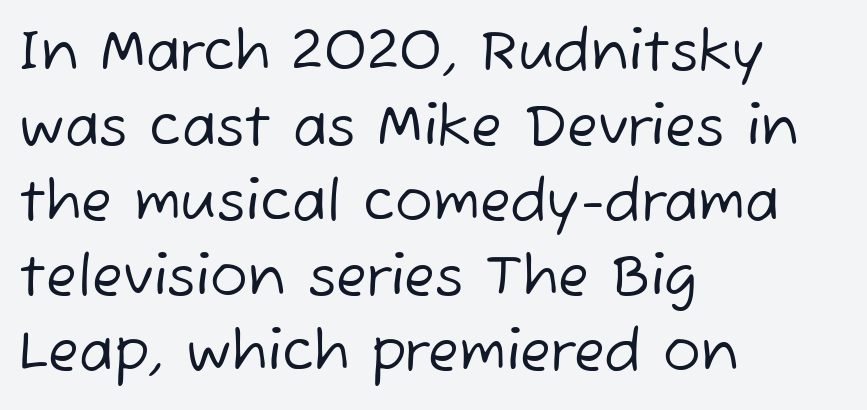
The passage shown stacks its lines at a standard gap. This is sans-serif lettering, the kind often seen on screens and signage. The lines are quadded left. Standard letterfit; no display-style spreading of the glyphs.
